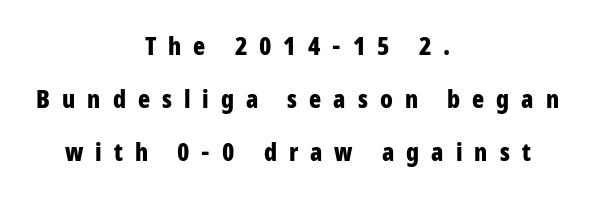
Q: Is the text bold? A: Yes.
Q: Is the text italic (slanted)? A: No, it is upright.
Q: Is the text underlined? A: No.
Q: How is the paragraph aligned? A: Centered.
Q: Is the spacing between letters normal or unusually wide? A: Unusually wide.
Q: Is the spacing between lines tight, normal or loose? A: Loose.
